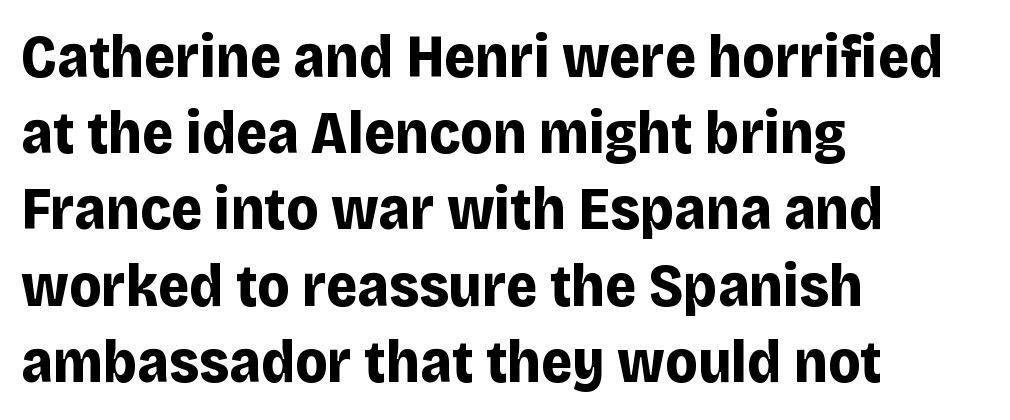
The image shows 60 px bold sans-serif type, upright; set left-aligned, normal line spacing (1.27x), normal letter spacing, not underlined; low stroke contrast and a large x-height.
